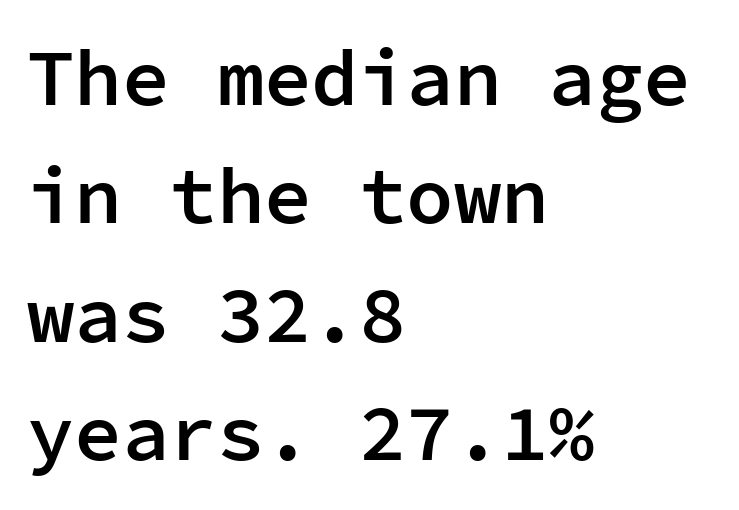
Q: Is the text bold? A: Semi-bold.
Q: Is the text italic (slanted)? A: No, it is upright.
Q: Is the typeface a serif or a sans-serif typeface? A: Sans-serif.
Q: Is the text underlined? A: No.
Q: How is the paragraph aligned? A: Left-aligned.
Q: Is the spacing between letters normal or unusually wide? A: Normal.
Q: Is the spacing between lines tight, normal or loose? A: Normal.
Q: Width (condensed, normal, or wide)? A: Normal.
Q: Stroke contrast? A: Low.
Q: x-height? A: Medium.
Q: Monospaced? A: Yes.
